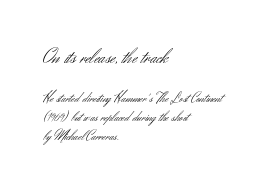
The image shows 21 px text type; set left-aligned, normal line spacing (1.37x), normal letter spacing, not underlined; the first (top) block is 1.5x larger.
